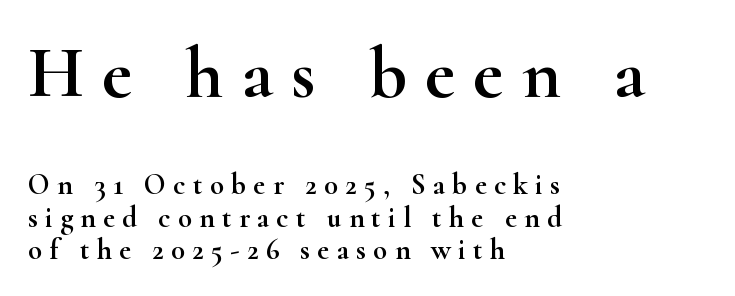
Q: Is the text italic (slanted)? A: No, it is upright.
Q: Is the typeface a serif or a sans-serif typeface? A: Serif.
Q: Is the text underlined? A: No.
Q: How is the paragraph aligned? A: Left-aligned.
Q: Is the spacing between letters normal or unusually wide? A: Unusually wide.
Q: Is the spacing between lines tight, normal or loose? A: Tight.
Q: Which block of text is set in a larger size, the first (top) or the second (bottom)? A: The first (top) one.
Q: Width (condensed, normal, or wide)? A: Wide.
Q: Stroke contrast? A: High.
Q: x-height? A: Small.
Q: Monospaced? A: No.
